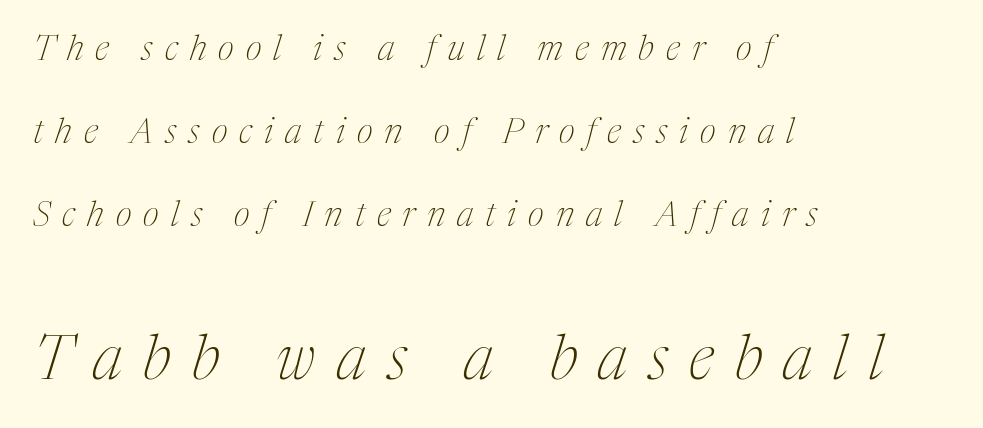
In terms of posture, this sample is oblique. You could not count columns in this text — the font is proportionally spaced. Letter spacing: wide. This sample uses a serif face. The lines in this sample share a left origin and differ only in where they stop. The font sits on the lighter half of the weight spectrum, regular included.
